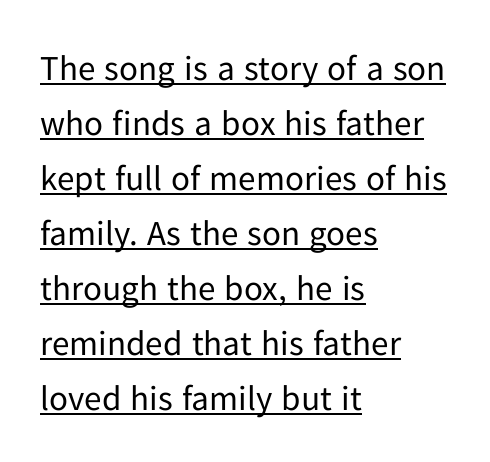
{"serif": "no", "italic": "no", "bold": "no", "weight": "regular", "width": "normal", "stroke_contrast": "low", "x_height": "medium", "monospaced": "no", "underline": "yes", "align": "left", "line_spacing": "normal", "line_spacing_ratio": 1.57, "letter_spacing": "normal", "letter_spacing_em": 0.0, "glyph_px": 35}
